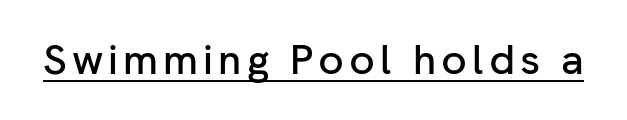
Q: Is the text italic (slanted)? A: No, it is upright.
Q: Is the typeface a serif or a sans-serif typeface? A: Sans-serif.
Q: Is the text underlined? A: Yes.
Q: Width (condensed, normal, or wide)? A: Normal.
Q: Stroke contrast? A: Low.
Q: x-height? A: Medium.
Q: Monospaced? A: No.
